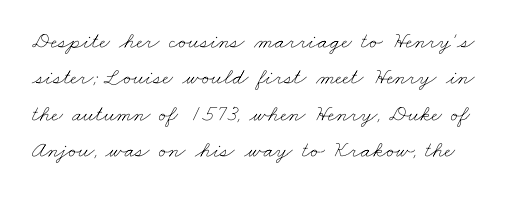
The space directly below the letters is spotless. Quick note: interline space is typical. Nothing heavy about these letters — not bold at all. These lines keep a tight, regular rhythm from letter to letter.
